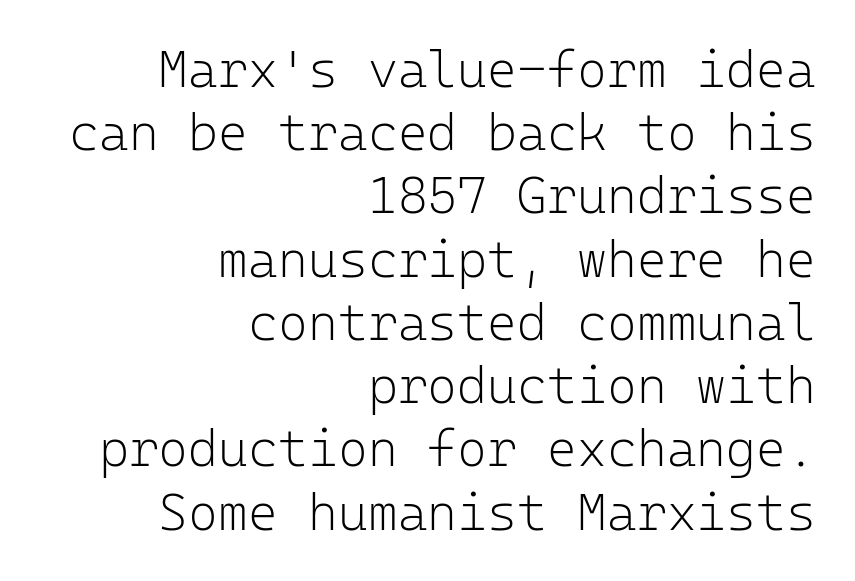
One-word summary of the alignment: right. You could count columns in this text — the font is strictly monospaced. This rendering employs a face without finishing strokes, i.e., a sans-serif. What stands out about the letter spacing? Nothing — it is the standard amount.
